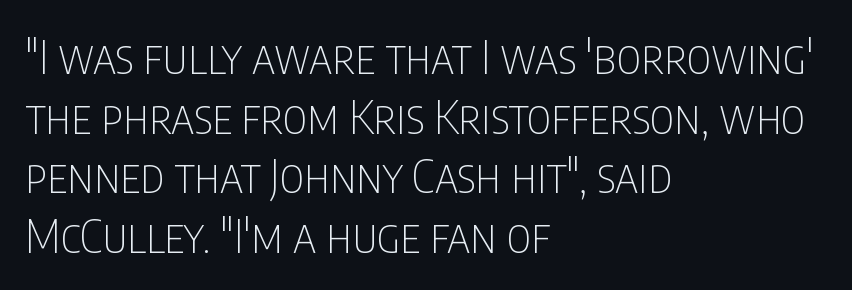
Q: Is the text bold? A: No.
Q: Is the text italic (slanted)? A: No, it is upright.
Q: Is the typeface a serif or a sans-serif typeface? A: Sans-serif.
Q: Is the text underlined? A: No.
Q: How is the paragraph aligned? A: Left-aligned.
Q: Is the spacing between letters normal or unusually wide? A: Normal.
Q: Is the spacing between lines tight, normal or loose? A: Normal.
Q: Width (condensed, normal, or wide)? A: Condensed.
Q: Stroke contrast? A: Low.
Q: x-height? A: Large.
Q: Monospaced? A: No.
